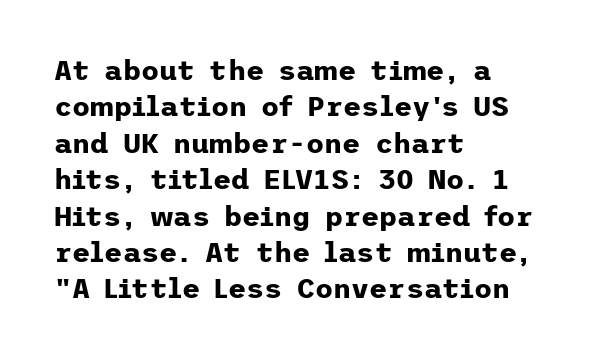
Q: Is the text bold? A: Yes.
Q: Is the text italic (slanted)? A: No, it is upright.
Q: Is the typeface a serif or a sans-serif typeface? A: Sans-serif.
Q: Is the text underlined? A: No.
Q: How is the paragraph aligned? A: Left-aligned.
Q: Is the spacing between letters normal or unusually wide? A: Normal.
Q: Is the spacing between lines tight, normal or loose? A: Normal.
Q: Width (condensed, normal, or wide)? A: Normal.
Q: Stroke contrast? A: Low.
Q: x-height? A: Medium.
